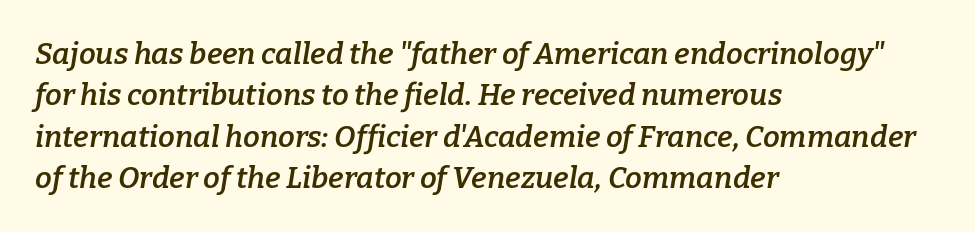
The image shows 30 px semibold serif type, italic (leaning right); set left-aligned, normal line spacing (1.38x), normal letter spacing, not underlined; low stroke contrast and a medium x-height.
